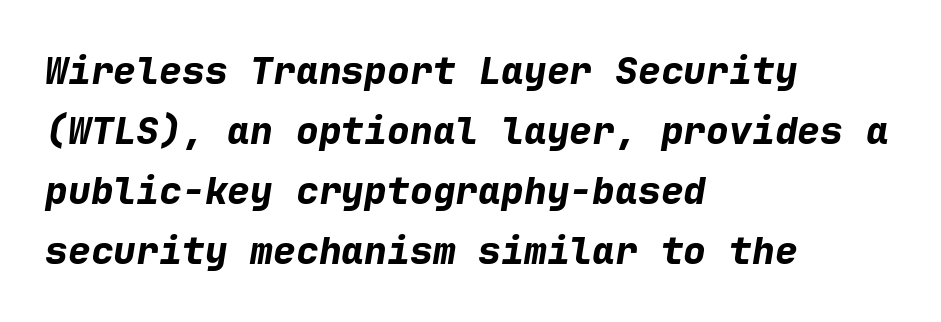
Q: Is the text bold? A: Yes.
Q: Is the text italic (slanted)? A: Yes, it leans right by about 9 degrees.
Q: Is the text underlined? A: No.
Q: How is the paragraph aligned? A: Left-aligned.
Q: Is the spacing between letters normal or unusually wide? A: Normal.
Q: Is the spacing between lines tight, normal or loose? A: Normal.
Q: Width (condensed, normal, or wide)? A: Normal.
Q: Stroke contrast? A: Low.
Q: x-height? A: Medium.
Q: Monospaced? A: Yes.
